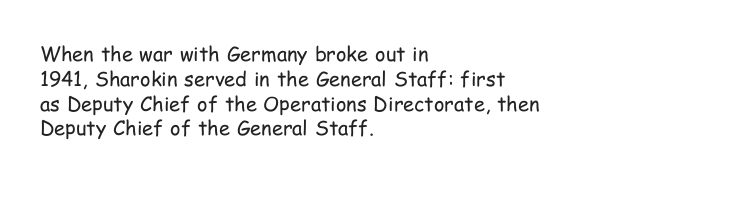
The image shows 20 px text type, upright; set left-aligned, line spacing 1.24x, normal letter spacing, not underlined.
